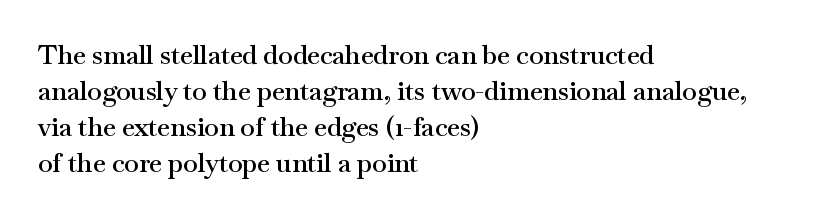
The image shows 26 px text type, upright; set left-aligned, normal line spacing (1.38x), normal letter spacing, not underlined.
